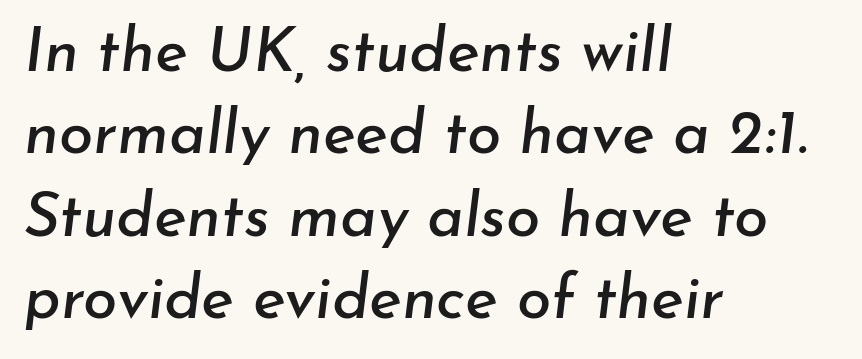
The space between consecutive lines is moderate. All the whitespace from short lines collects on the right. Bare-footed words on every line. The rendering applies a slant to the glyphs. Here the glyphs are tracked normally, forming tight word shapes. Spacing verdict: proportional, widths tailored to each character.
